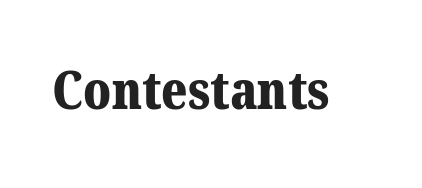
Q: Is the text bold? A: Yes.
Q: Is the typeface a serif or a sans-serif typeface? A: Serif.
Q: Is the text underlined? A: No.
Q: Is the spacing between letters normal or unusually wide? A: Normal.
Q: Width (condensed, normal, or wide)? A: Normal.
Q: Stroke contrast? A: Medium.
Q: x-height? A: Medium.
Q: Monospaced? A: No.
